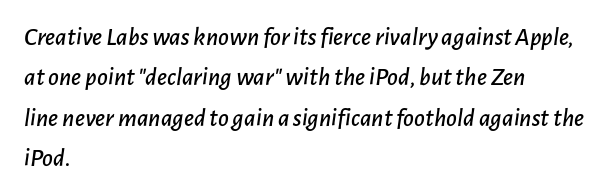
{"italic": "yes", "lean": "right", "slant_degrees": 7, "underline": "no", "align": "left", "line_spacing": "normal", "line_spacing_ratio": 1.55, "letter_spacing": "normal", "letter_spacing_em": 0.0, "glyph_px": 26}
